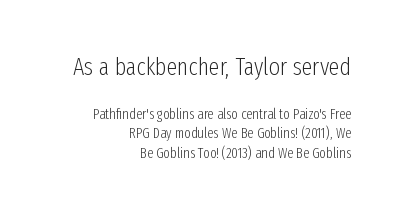
{"italic": "no", "bold": "no", "underline": "no", "align": "right", "line_spacing": "normal", "line_spacing_ratio": 1.4, "letter_spacing": "normal", "letter_spacing_em": 0.0, "larger_block": "first", "size_ratio": 1.71, "glyph_px": 24}
